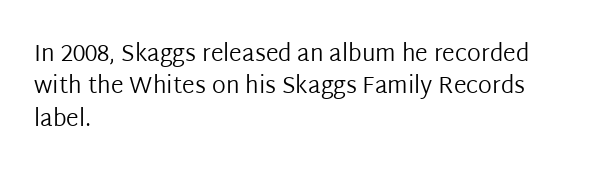
Q: Is the text bold? A: No.
Q: Is the text italic (slanted)? A: No, it is upright.
Q: Is the text underlined? A: No.
Q: How is the paragraph aligned? A: Left-aligned.
Q: Is the spacing between letters normal or unusually wide? A: Normal.
Q: Is the spacing between lines tight, normal or loose? A: Normal.
